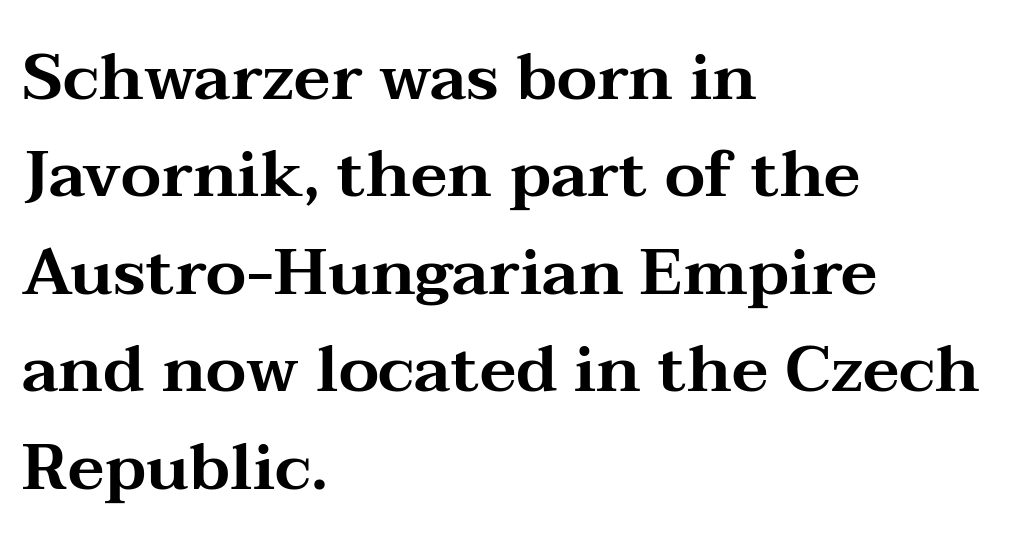
Q: Is the text italic (slanted)? A: No, it is upright.
Q: Is the typeface a serif or a sans-serif typeface? A: Serif.
Q: Is the text underlined? A: No.
Q: How is the paragraph aligned? A: Left-aligned.
Q: Is the spacing between letters normal or unusually wide? A: Normal.
Q: Is the spacing between lines tight, normal or loose? A: Normal.
Q: Width (condensed, normal, or wide)? A: Wide.
Q: Stroke contrast? A: Medium.
Q: x-height? A: Medium.
Q: Monospaced? A: No.
